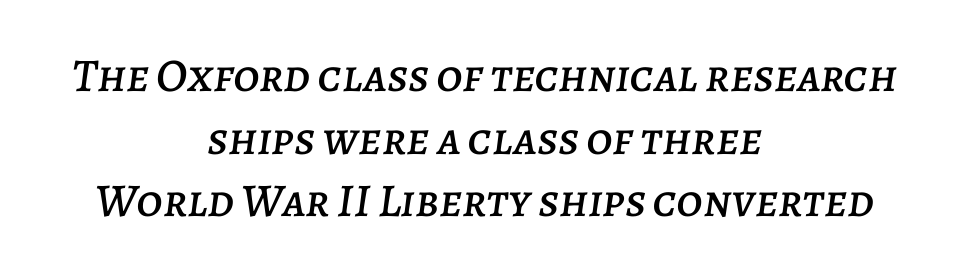
{"italic": "yes", "lean": "right", "slant_degrees": 7, "width": "normal", "stroke_contrast": "low", "x_height": "large", "monospaced": "no", "underline": "no", "align": "center", "line_spacing": "normal", "line_spacing_ratio": 1.33, "letter_spacing": "normal", "letter_spacing_em": 0.0, "glyph_px": 47}
